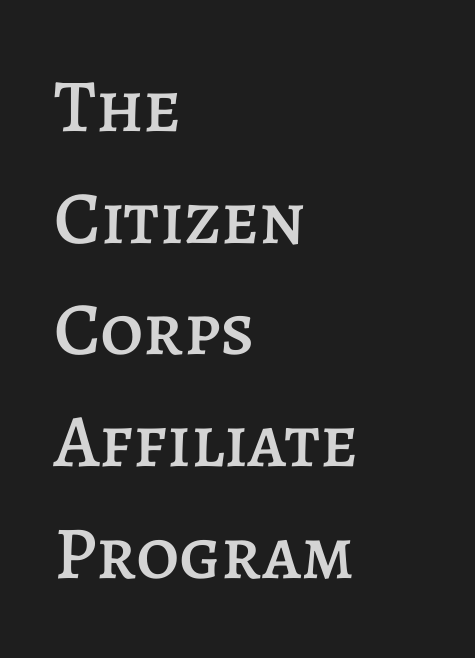
{"italic": "no", "width": "normal", "stroke_contrast": "low", "x_height": "large", "monospaced": "no", "underline": "no", "align": "left", "line_spacing": "normal", "line_spacing_ratio": 1.49, "letter_spacing": "normal", "letter_spacing_em": 0.0, "glyph_px": 75}
